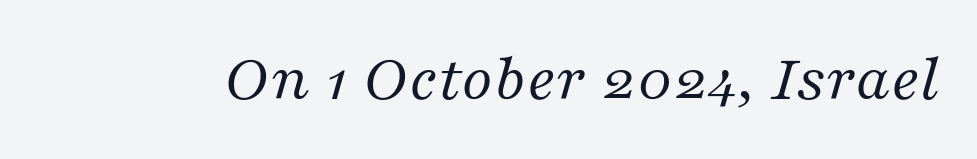
{"serif": "yes", "italic": "yes", "lean": "right", "slant_degrees": 16, "bold": "no", "weight": "regular", "width": "normal", "stroke_contrast": "medium", "x_height": "medium", "monospaced": "no", "underline": "no", "letter_spacing": "normal", "letter_spacing_em": 0.0, "glyph_px": 68}
